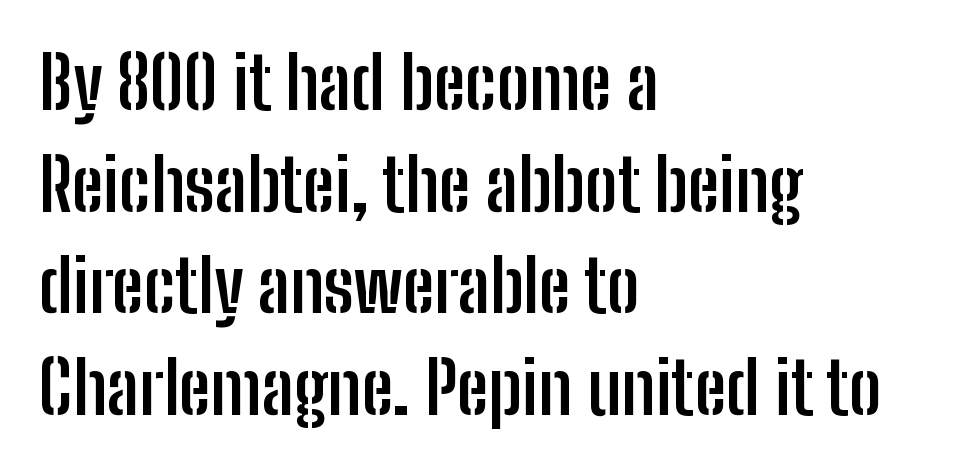
{"serif": "no", "italic": "no", "bold": "yes", "weight": "semibold", "width": "condensed", "stroke_contrast": "low", "x_height": "medium", "monospaced": "no", "underline": "no", "align": "left", "line_spacing": "normal", "line_spacing_ratio": 1.41, "letter_spacing": "normal", "letter_spacing_em": 0.0, "glyph_px": 72}
